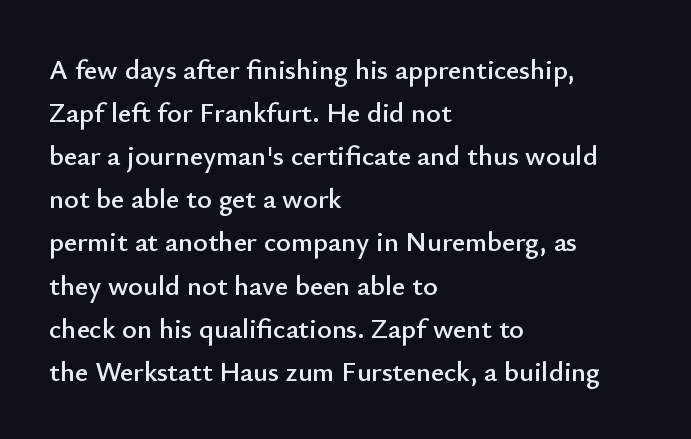
Each letter keeps its own natural width here, so spacing adapts to shape. Regular leading. Each word holds together tightly as a unit, with standard inter-letter gaps. Each row of text sits above clean, open space.
